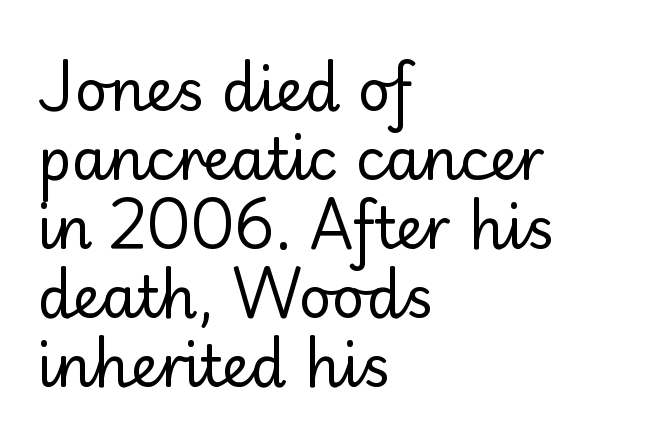
Q: Is the text bold? A: No.
Q: Is the text italic (slanted)? A: No, it is upright.
Q: Is the typeface a serif or a sans-serif typeface? A: Sans-serif.
Q: Is the text underlined? A: No.
Q: How is the paragraph aligned? A: Left-aligned.
Q: Is the spacing between letters normal or unusually wide? A: Normal.
Q: Width (condensed, normal, or wide)? A: Normal.
Q: Stroke contrast? A: Low.
Q: x-height? A: Small.
Q: Monospaced? A: No.
